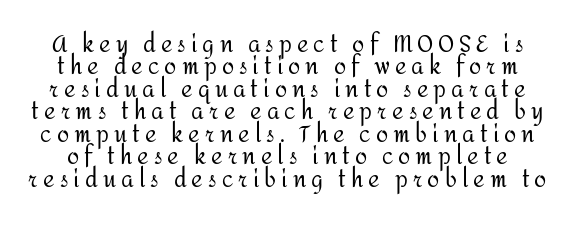
Nope, not italic — everything's standing straight. Caption: expanded tracking, letters set apart. A quiet, ordinary-to-light weight characterises the typeface. Closely set lines give the paragraph a compact silhouette.
